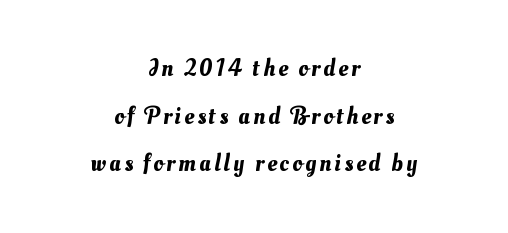
The baseline area is clear. Students, observe: this is what heavily led, spacious text looks like. These lines stack symmetrically, like a column narrowing and widening about its center.
